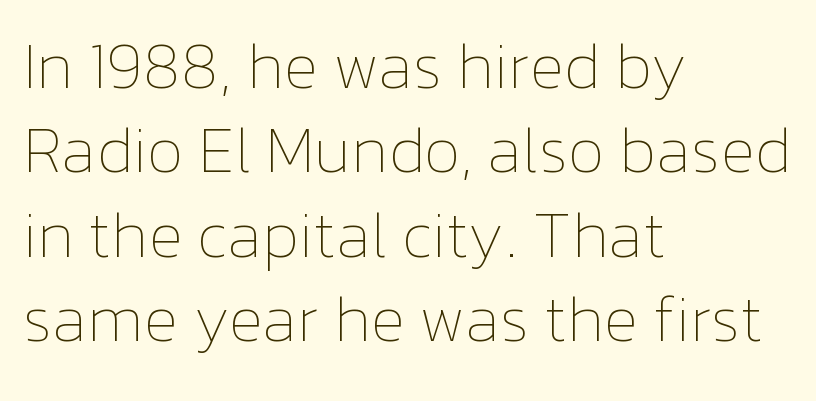
Each stroke keeps to a modest, everyday thickness or less. Is the block centered? No — it sits flush against the left margin. Plain, unruled lines of type. Italic: no, the glyphs are upright roman.
